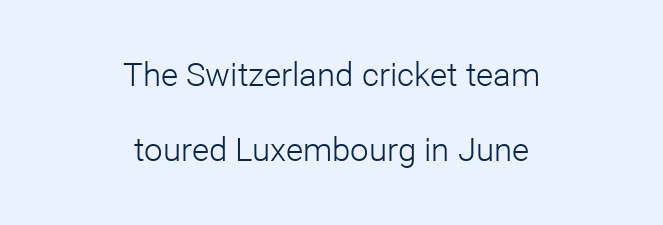
Stroke terminals: plain, sans-serif. Tall strokes in this sample are plumb rather than angled. Is this a heavy cut? Hardly; it is regular or lighter. Looks like regular typesetting: each glyph gets only the width it needs. If you folded the block vertically in half, each line would mirror itself in length.
